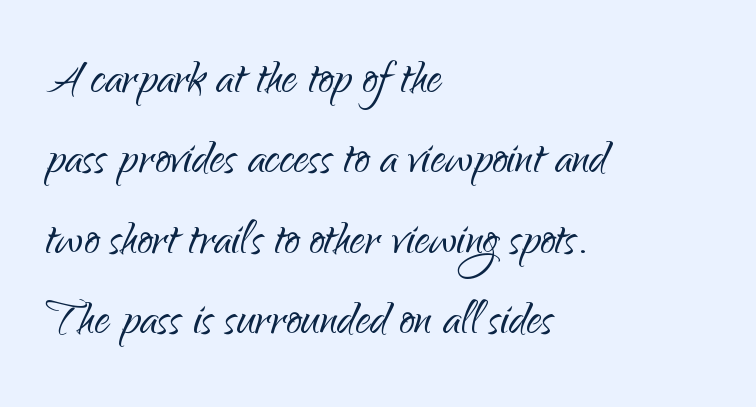
The image shows 60 px light sans-serif type; set left-aligned, normal line spacing (1.34x), normal letter spacing, not underlined; low stroke contrast and a small x-height.
